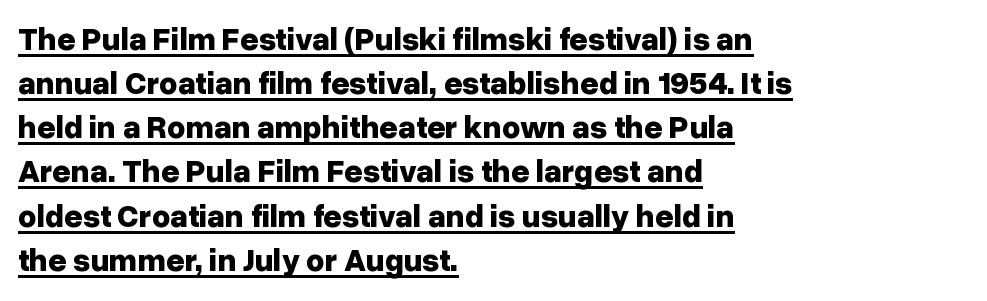
{"serif": "no", "italic": "no", "bold": "yes", "weight": "bold", "width": "normal", "stroke_contrast": "low", "x_height": "medium", "monospaced": "no", "underline": "yes", "align": "left", "line_spacing": "normal", "line_spacing_ratio": 1.38, "letter_spacing": "normal", "letter_spacing_em": 0.0, "glyph_px": 32}
